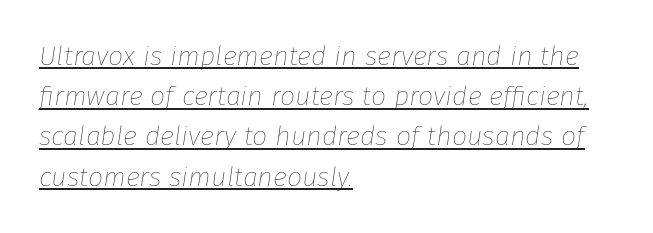
{"italic": "yes", "lean": "right", "slant_degrees": 8, "bold": "no", "underline": "yes", "align": "left", "line_spacing": "normal", "line_spacing_ratio": 1.49, "letter_spacing": "normal", "letter_spacing_em": 0.0, "glyph_px": 27}
